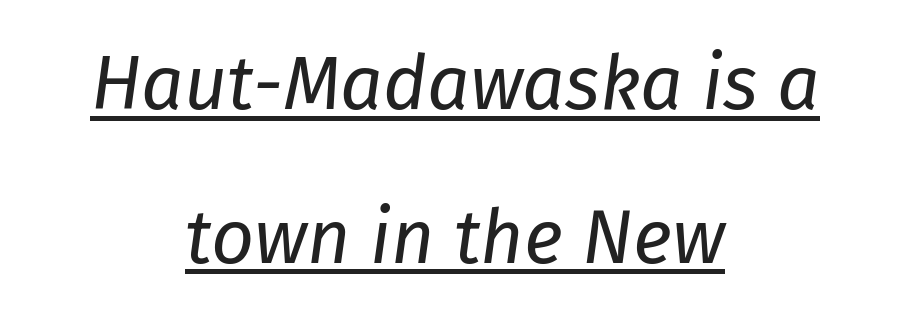
The image shows 75 px regular-weight type, italic (leaning right); set centered, loose line spacing (2.05x), normal letter spacing, underlined; low stroke contrast and a medium x-height.
